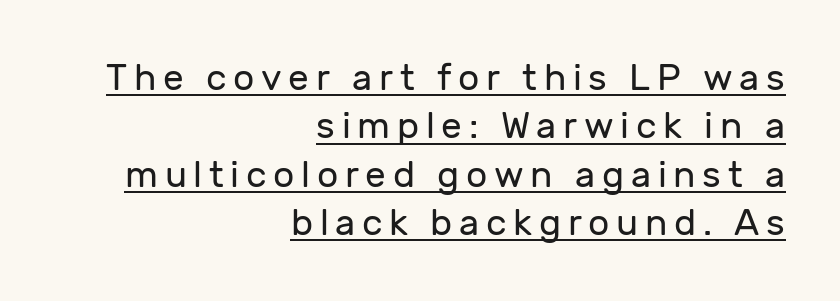
Each stroke keeps to a modest, everyday thickness or less. Italic: no, the glyphs are upright roman. The typeface chosen for these lines omits serifs. Every row of glyphs terminates at an identical x-position on the right.
